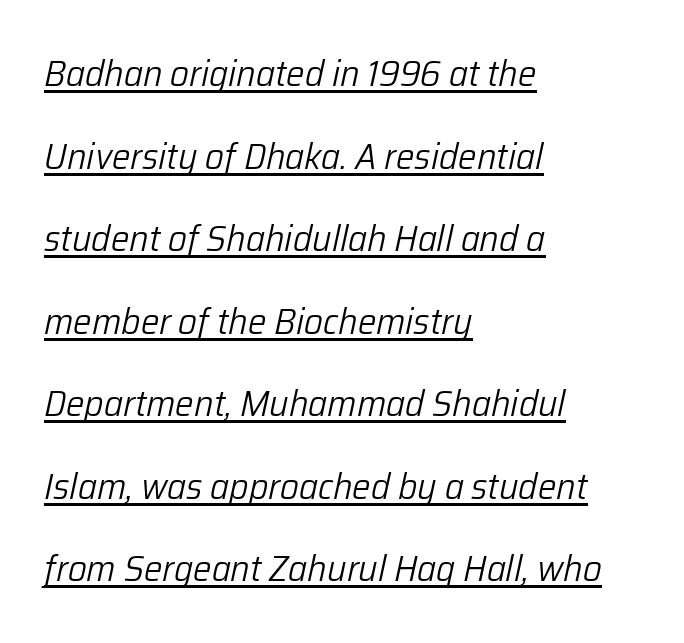
The typesetting does not lean heavy: it is not bold. In CSS terms this would be text-align: left. The tracking reads as untouched default to a designer's eye. The rendering uses the underline text-decoration.
